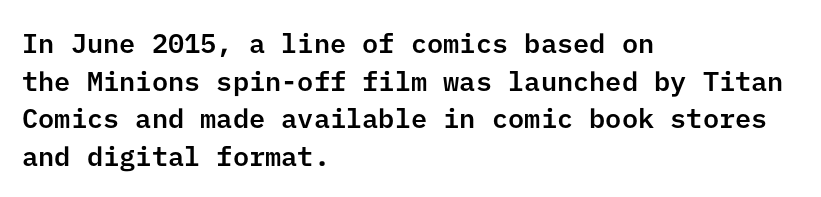
Plain, unruled lines of type. The lines in this sample share a left origin and differ only in where they stop. The specimen reads as upright at a glance. Letter spacing: default. If you measured baseline to baseline, you'd find a middling distance.
